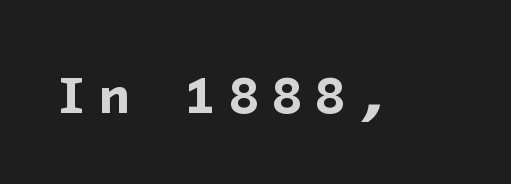
The image shows 53 px bold sans-serif type; set unusually wide letter spacing (+0.2 em), not underlined; low stroke contrast and a medium x-height.
